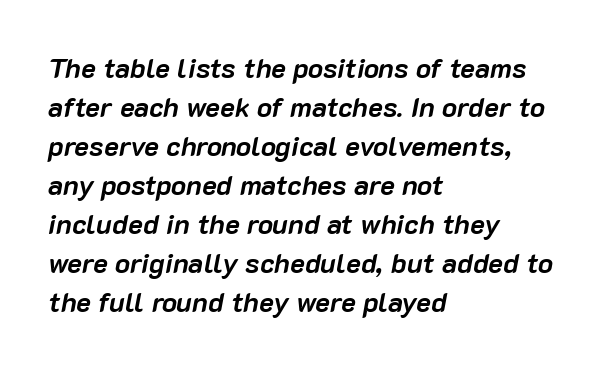
{"italic": "yes", "lean": "right", "slant_degrees": 10, "bold": "yes", "weight": "semibold", "width": "normal", "stroke_contrast": "low", "x_height": "medium", "monospaced": "no", "underline": "no", "align": "left", "line_spacing": "normal", "line_spacing_ratio": 1.39, "letter_spacing": "normal", "letter_spacing_em": 0.0, "glyph_px": 28}
